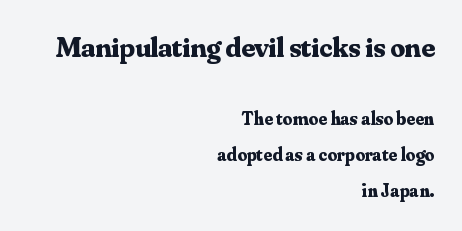
Q: Is the text bold? A: Yes.
Q: Is the text italic (slanted)? A: No, it is upright.
Q: Is the typeface a serif or a sans-serif typeface? A: Serif.
Q: Is the text underlined? A: No.
Q: How is the paragraph aligned? A: Right-aligned.
Q: Is the spacing between letters normal or unusually wide? A: Normal.
Q: Is the spacing between lines tight, normal or loose? A: Loose.
Q: Which block of text is set in a larger size, the first (top) or the second (bottom)? A: The first (top) one.
Q: Width (condensed, normal, or wide)? A: Normal.
Q: Stroke contrast? A: Medium.
Q: x-height? A: Small.
Q: Monospaced? A: No.
